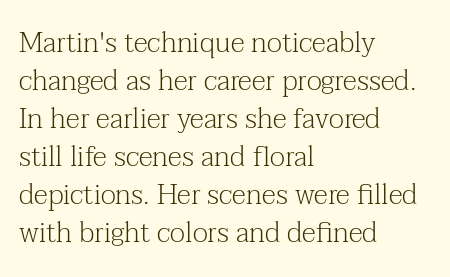
The image shows 28 px light serif type, upright; set left-aligned, normal line spacing (1.36x), normal letter spacing, not underlined; medium stroke contrast and a medium x-height.
